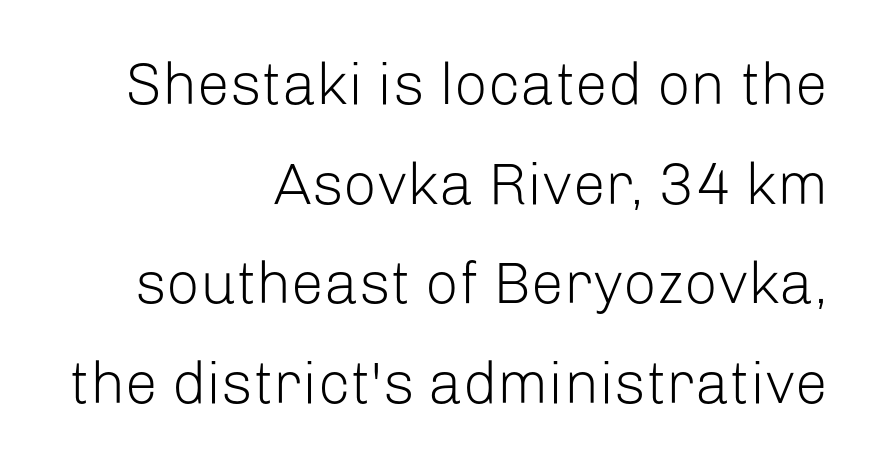
{"serif": "no", "italic": "no", "bold": "no", "weight": "light", "width": "normal", "stroke_contrast": "low", "x_height": "medium", "monospaced": "no", "underline": "no", "align": "right", "line_spacing": "normal", "line_spacing_ratio": 1.69, "letter_spacing": "normal", "letter_spacing_em": 0.0, "glyph_px": 59}
